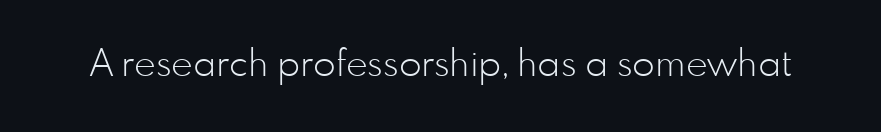
The image shows 37 px light sans-serif type, upright; set normal letter spacing, not underlined; low stroke contrast and a small x-height.
